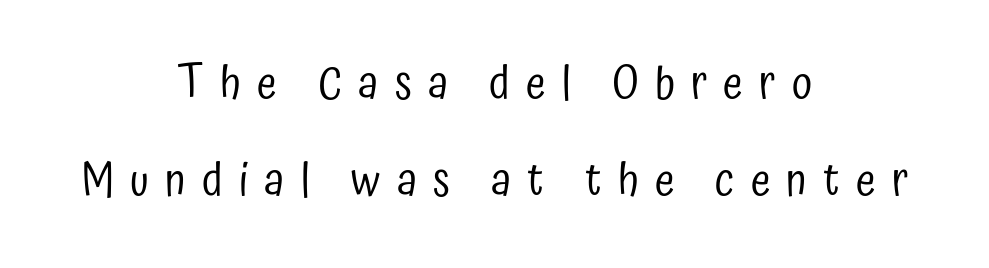
Q: Is the text bold? A: No.
Q: Is the text italic (slanted)? A: No, it is upright.
Q: Is the typeface a serif or a sans-serif typeface? A: Sans-serif.
Q: Is the text underlined? A: No.
Q: How is the paragraph aligned? A: Centered.
Q: Is the spacing between letters normal or unusually wide? A: Unusually wide.
Q: Is the spacing between lines tight, normal or loose? A: Loose.
Q: Width (condensed, normal, or wide)? A: Condensed.
Q: Stroke contrast? A: Low.
Q: x-height? A: Medium.
Q: Monospaced? A: No.
